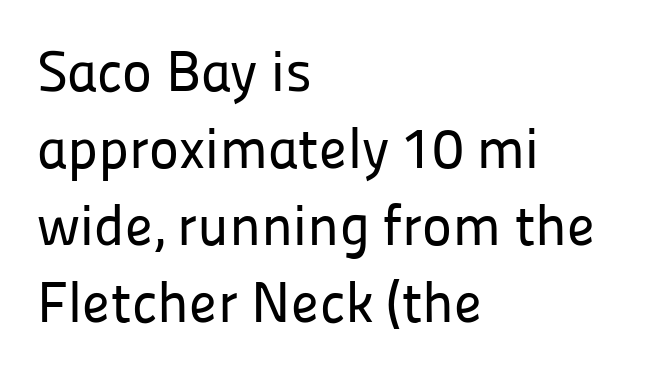
The image shows 57 px sans-serif type, upright; set left-aligned, normal line spacing (1.35x), normal letter spacing, not underlined; low stroke contrast and a medium x-height.
